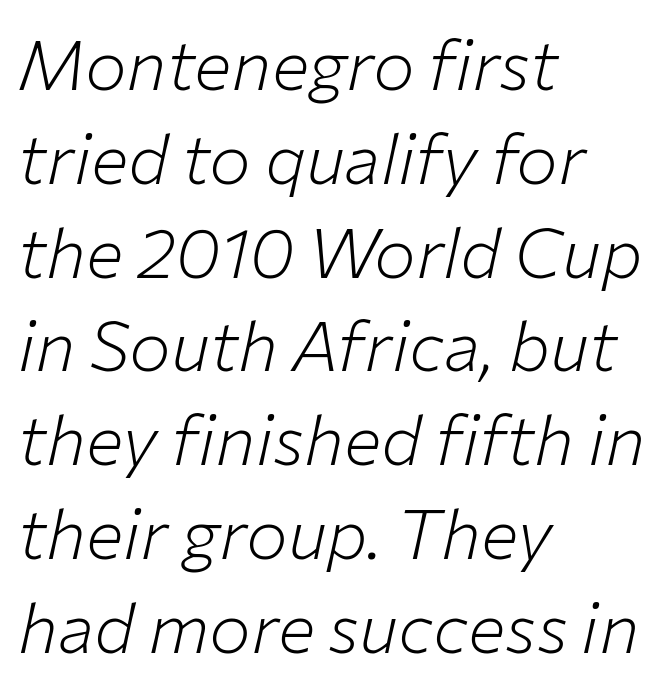
Q: Is the text bold? A: No.
Q: Is the text italic (slanted)? A: Yes, it leans right by about 12 degrees.
Q: Is the text underlined? A: No.
Q: How is the paragraph aligned? A: Left-aligned.
Q: Is the spacing between letters normal or unusually wide? A: Normal.
Q: Is the spacing between lines tight, normal or loose? A: Normal.
Q: Width (condensed, normal, or wide)? A: Normal.
Q: Stroke contrast? A: Low.
Q: x-height? A: Medium.
Q: Monospaced? A: No.
